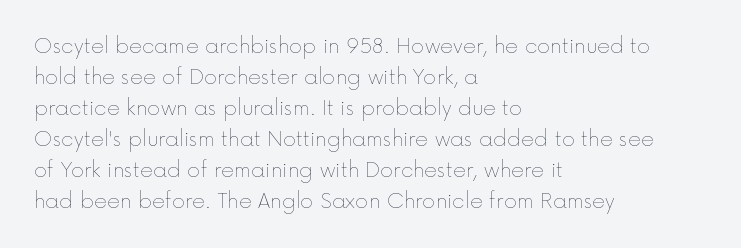
{"italic": "no", "bold": "no", "underline": "no", "align": "left", "line_spacing": "normal", "line_spacing_ratio": 1.55, "letter_spacing": "normal", "letter_spacing_em": 0.0, "glyph_px": 20}
